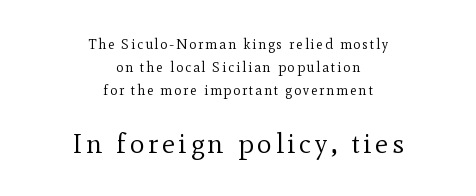
The image shows 28 px regular-weight serif type, upright; set centered, normal line spacing (1.63x), not underlined; the second (bottom) block is 2.0x larger; a small x-height.
